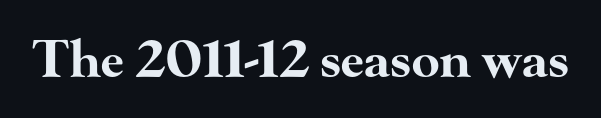
Q: Is the text bold? A: Yes.
Q: Is the text italic (slanted)? A: No, it is upright.
Q: Is the typeface a serif or a sans-serif typeface? A: Serif.
Q: Is the text underlined? A: No.
Q: Is the spacing between letters normal or unusually wide? A: Normal.
Q: Width (condensed, normal, or wide)? A: Wide.
Q: Stroke contrast? A: High.
Q: x-height? A: Small.
Q: Monospaced? A: No.
